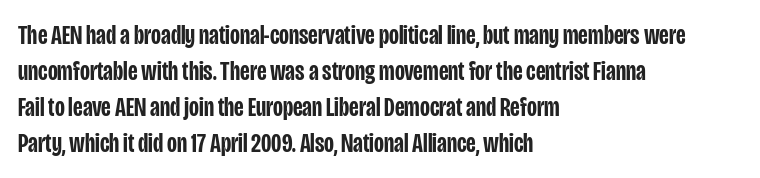
{"italic": "no", "bold": "semi", "underline": "no", "align": "left", "line_spacing": "normal", "line_spacing_ratio": 1.33, "letter_spacing": "normal", "letter_spacing_em": 0.0, "glyph_px": 27}
